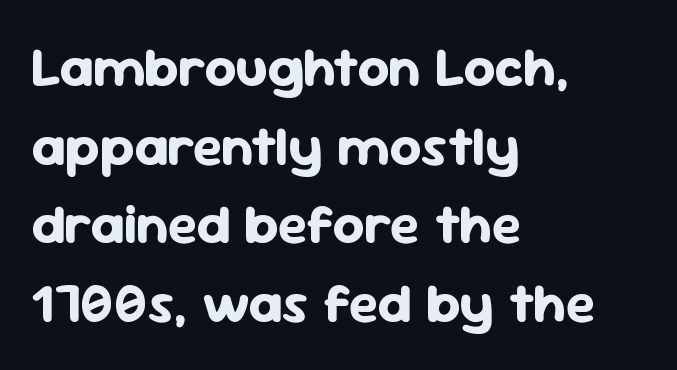
{"serif": "no", "italic": "no", "bold": "yes", "weight": "bold", "width": "normal", "stroke_contrast": "low", "x_height": "medium", "monospaced": "no", "underline": "no", "align": "left", "line_spacing": "normal", "line_spacing_ratio": 1.43, "letter_spacing": "normal", "letter_spacing_em": 0.0, "glyph_px": 55}
